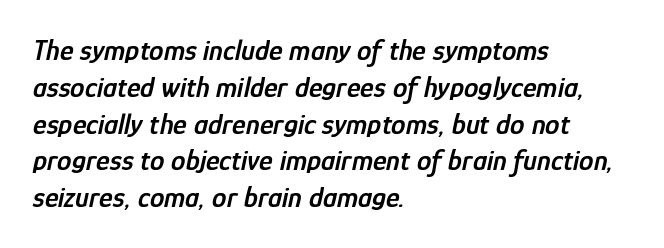
{"italic": "yes", "lean": "right", "slant_degrees": 12, "bold": "semi", "weight": "semibold", "width": "condensed", "stroke_contrast": "low", "x_height": "medium", "monospaced": "no", "underline": "no", "align": "left", "line_spacing": "normal", "line_spacing_ratio": 1.27, "letter_spacing": "normal", "letter_spacing_em": 0.0, "glyph_px": 29}
